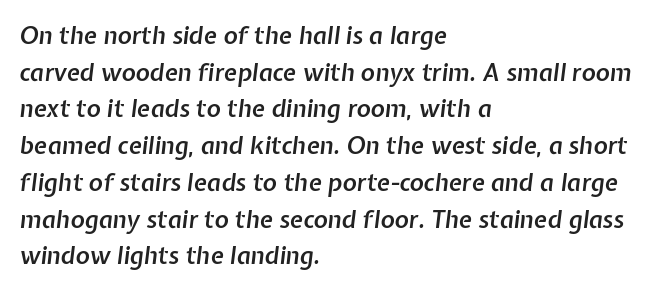
Q: Is the text bold? A: Semi-bold.
Q: Is the text italic (slanted)? A: Yes, it leans right by about 7 degrees.
Q: Is the text underlined? A: No.
Q: How is the paragraph aligned? A: Left-aligned.
Q: Is the spacing between letters normal or unusually wide? A: Normal.
Q: Is the spacing between lines tight, normal or loose? A: Normal.
